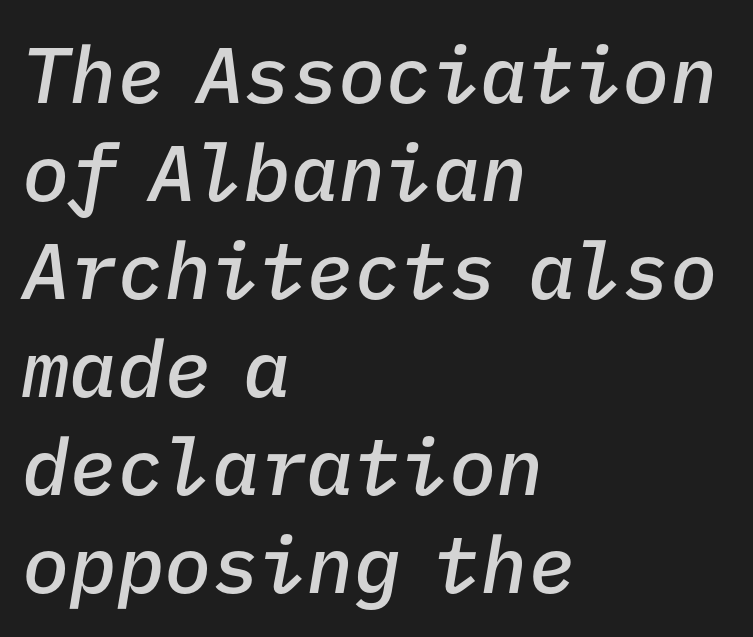
{"italic": "yes", "lean": "right", "slant_degrees": 9, "bold": "semi", "weight": "semibold", "width": "normal", "stroke_contrast": "low", "x_height": "medium", "monospaced": "yes", "underline": "no", "align": "left", "line_spacing_ratio": 1.24, "letter_spacing": "normal", "letter_spacing_em": 0.0, "glyph_px": 79}
